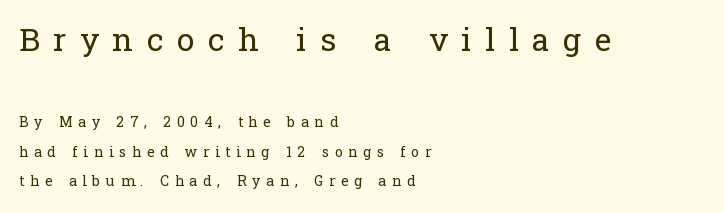
The image shows 32 px regular-weight serif type, upright; set left-aligned, loose line spacing (2.13x), unusually wide letter spacing (+0.42 em), not underlined; the first (top) block is 2.29x larger; low stroke contrast and a medium x-height.
